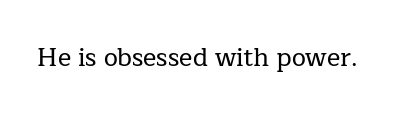
{"italic": "no", "underline": "no", "letter_spacing": "normal", "letter_spacing_em": 0.0, "glyph_px": 25}
